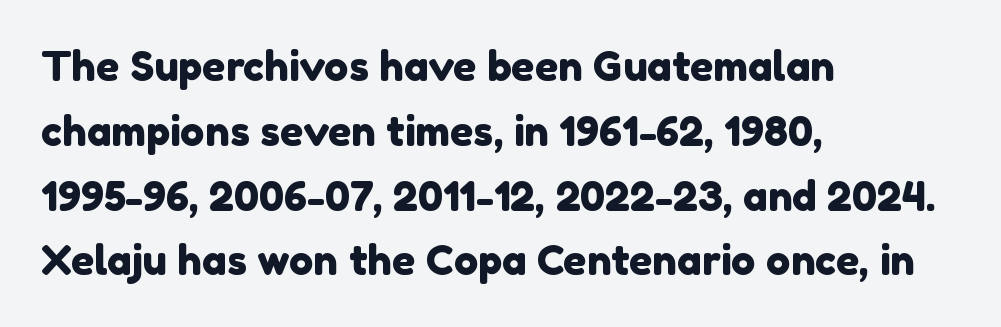
Q: Is the typeface a serif or a sans-serif typeface? A: Sans-serif.
Q: Is the text underlined? A: No.
Q: How is the paragraph aligned? A: Left-aligned.
Q: Is the spacing between letters normal or unusually wide? A: Normal.
Q: Is the spacing between lines tight, normal or loose? A: Normal.
Q: Width (condensed, normal, or wide)? A: Normal.
Q: x-height? A: Medium.
Q: Monospaced? A: No.
